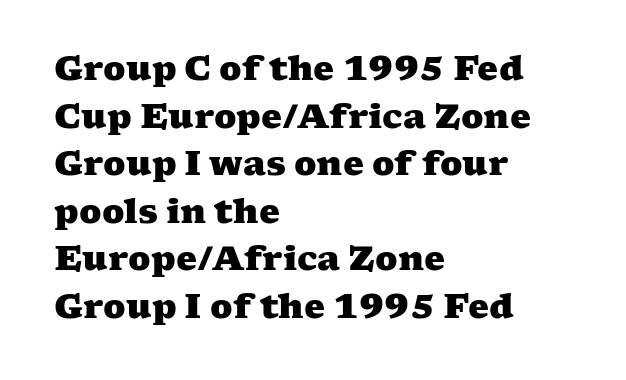
Q: Is the text bold? A: Yes.
Q: Is the typeface a serif or a sans-serif typeface? A: Serif.
Q: Is the text underlined? A: No.
Q: How is the paragraph aligned? A: Left-aligned.
Q: Is the spacing between letters normal or unusually wide? A: Normal.
Q: Is the spacing between lines tight, normal or loose? A: Normal.
Q: Width (condensed, normal, or wide)? A: Wide.
Q: Stroke contrast? A: Medium.
Q: x-height? A: Medium.
Q: Monospaced? A: No.
